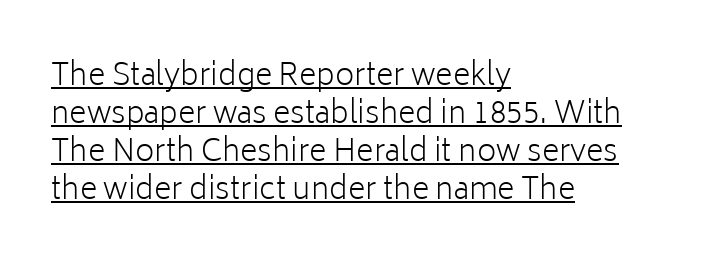
The image shows 30 px light sans-serif type, upright; set left-aligned, normal line spacing (1.27x), normal letter spacing, underlined; low stroke contrast and a medium x-height.
